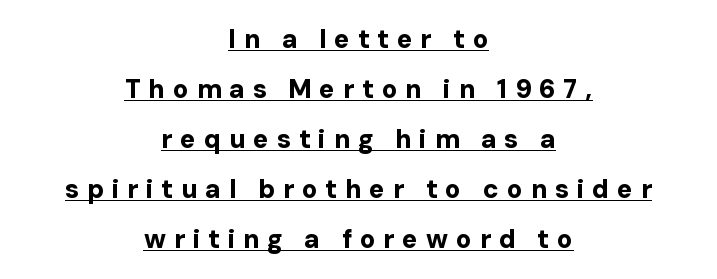
{"italic": "no", "bold": "yes", "underline": "yes", "align": "center", "line_spacing": "loose", "line_spacing_ratio": 1.92, "letter_spacing": "wide", "letter_spacing_em": 0.3, "glyph_px": 26}
